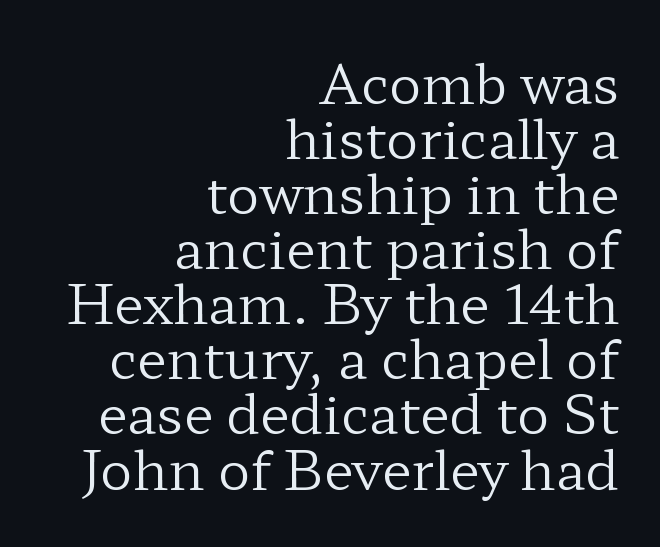
The image shows 54 px regular-weight, wide serif type, upright; set right-aligned, tight line spacing (1.02x), normal letter spacing, not underlined; low stroke contrast and a medium x-height.
